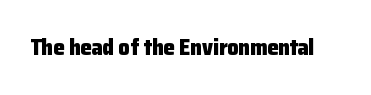
Short note: letters normally spaced. Words float on clear page, feet unadorned. The letters stand upright; this is a roman face. Heavy, bold letterforms.
